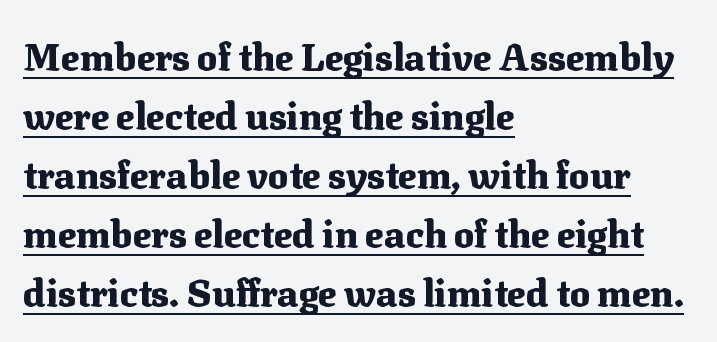
Q: Is the text bold? A: Yes.
Q: Is the text italic (slanted)? A: No, it is upright.
Q: Is the typeface a serif or a sans-serif typeface? A: Serif.
Q: Is the text underlined? A: Yes.
Q: How is the paragraph aligned? A: Left-aligned.
Q: Is the spacing between letters normal or unusually wide? A: Normal.
Q: Is the spacing between lines tight, normal or loose? A: Normal.
Q: Width (condensed, normal, or wide)? A: Normal.
Q: Stroke contrast? A: Medium.
Q: x-height? A: Medium.
Q: Monospaced? A: No.
